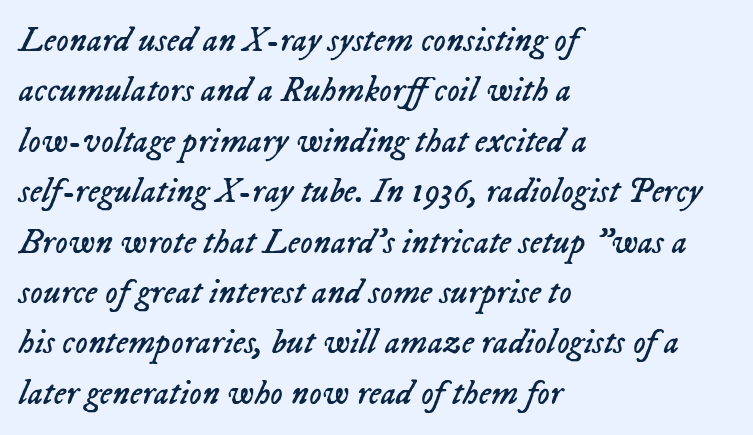
The image shows 35 px regular-weight type, italic (leaning right); set left-aligned, normal line spacing (1.44x), normal letter spacing, not underlined; low stroke contrast and a medium x-height.
